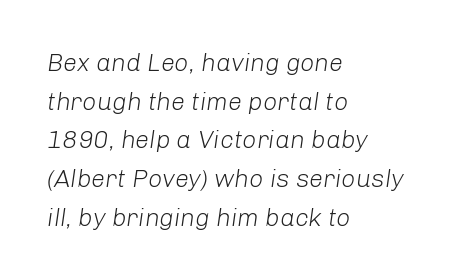
Q: Is the text bold? A: No.
Q: Is the text italic (slanted)? A: Yes, it leans right by about 8 degrees.
Q: Is the text underlined? A: No.
Q: How is the paragraph aligned? A: Left-aligned.
Q: Is the spacing between letters normal or unusually wide? A: Normal.
Q: Is the spacing between lines tight, normal or loose? A: Normal.
